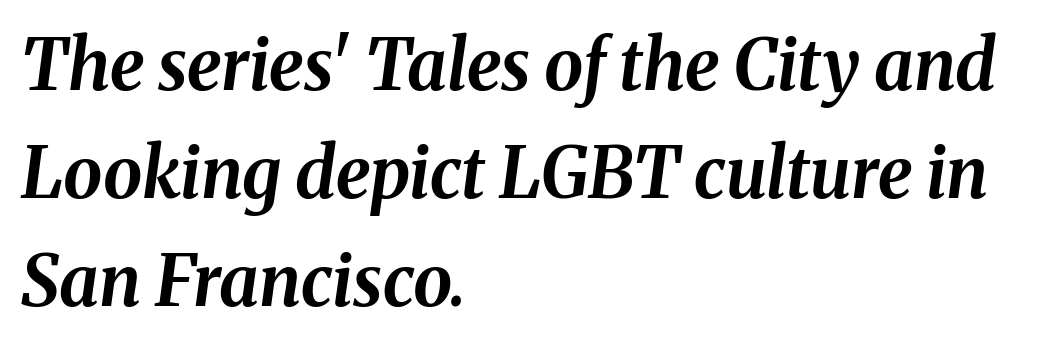
{"italic": "yes", "lean": "right", "slant_degrees": 8, "bold": "yes", "weight": "bold", "width": "normal", "stroke_contrast": "medium", "x_height": "medium", "monospaced": "no", "underline": "no", "align": "left", "line_spacing": "normal", "line_spacing_ratio": 1.54, "letter_spacing": "normal", "letter_spacing_em": 0.0, "glyph_px": 70}
